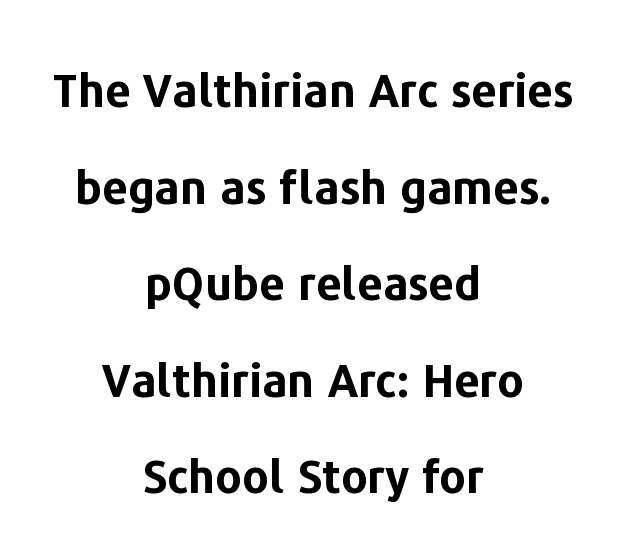
{"serif": "no", "italic": "no", "bold": "yes", "weight": "bold", "width": "normal", "stroke_contrast": "low", "x_height": "medium", "monospaced": "no", "underline": "no", "align": "center", "line_spacing": "loose", "line_spacing_ratio": 2.1, "letter_spacing": "normal", "letter_spacing_em": 0.0, "glyph_px": 46}
